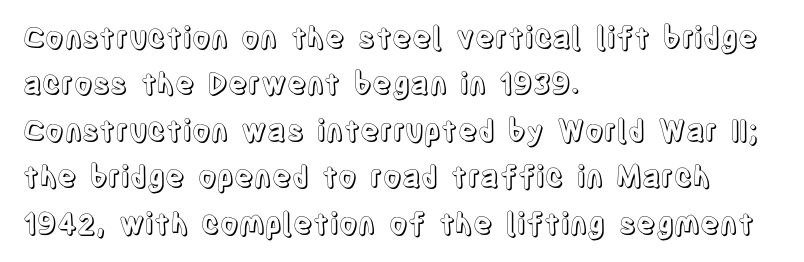
The image shows 29 px condensed type, upright; set left-aligned, normal line spacing (1.6x), normal letter spacing, not underlined; a large x-height.
